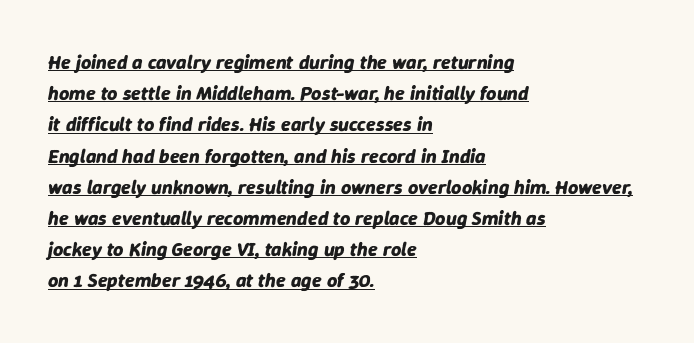
The image shows 20 px bold type, italic (leaning right); set left-aligned, normal line spacing (1.56x), normal letter spacing, underlined.
